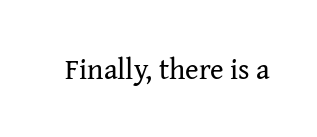
Quick note: underline off. The rendering keeps characters at their native spacing. Weight: not bold — regular or lighter. A typesetter would label this face a serif. Quick note: not italic, upright. Note the varied advance widths — an 'i' is clearly narrower than an 'm'.
